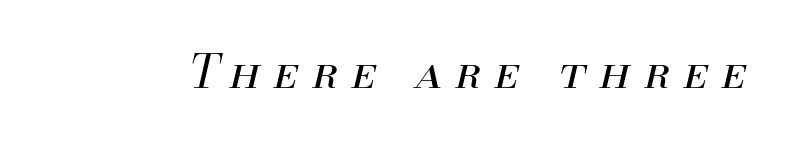
The image shows 46 px regular-weight type, italic (leaning right); set unusually wide letter spacing (+0.3 em), not underlined; medium stroke contrast and a small x-height.
